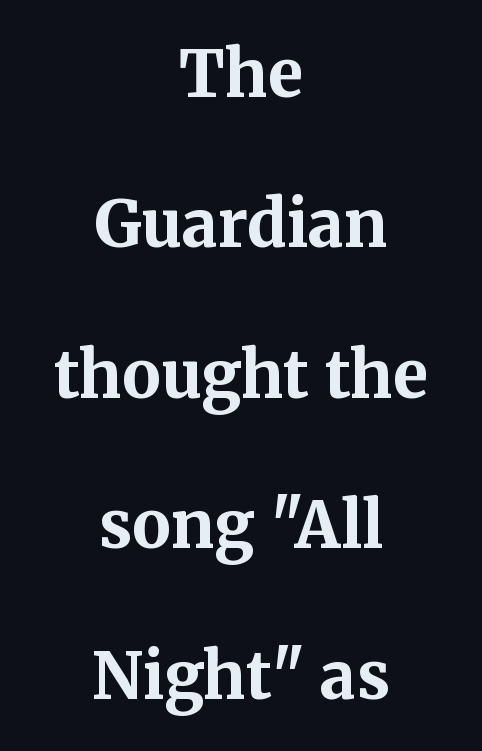
Q: Is the text bold? A: Yes.
Q: Is the text italic (slanted)? A: No, it is upright.
Q: Is the typeface a serif or a sans-serif typeface? A: Serif.
Q: Is the text underlined? A: No.
Q: How is the paragraph aligned? A: Centered.
Q: Is the spacing between letters normal or unusually wide? A: Normal.
Q: Is the spacing between lines tight, normal or loose? A: Loose.
Q: Width (condensed, normal, or wide)? A: Normal.
Q: Stroke contrast? A: Medium.
Q: x-height? A: Medium.
Q: Monospaced? A: No.
